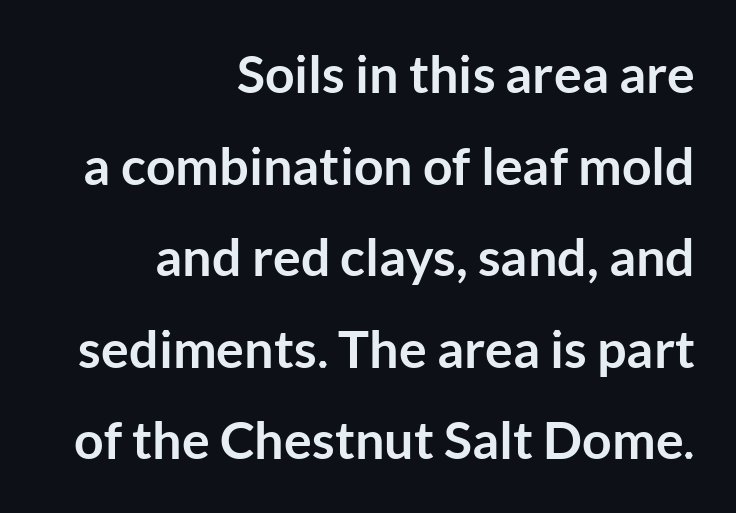
The image shows 52 px semibold sans-serif type, upright; set right-aligned, line spacing 1.76x, normal letter spacing, not underlined; low stroke contrast and a medium x-height.
